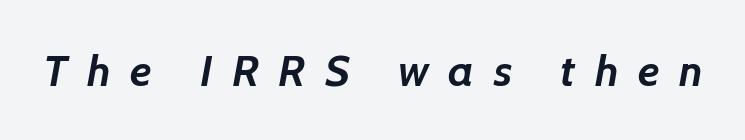
{"serif": "no", "bold": "yes", "weight": "semibold", "width": "normal", "stroke_contrast": "low", "x_height": "medium", "monospaced": "no", "underline": "no", "letter_spacing": "wide", "letter_spacing_em": 0.44, "glyph_px": 44}
